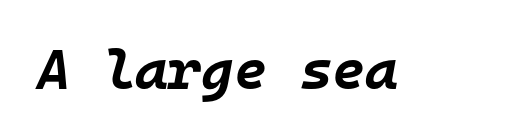
The image shows 56 px bold type, italic (leaning right), monospaced; set normal letter spacing, not underlined; low stroke contrast and a large x-height.
